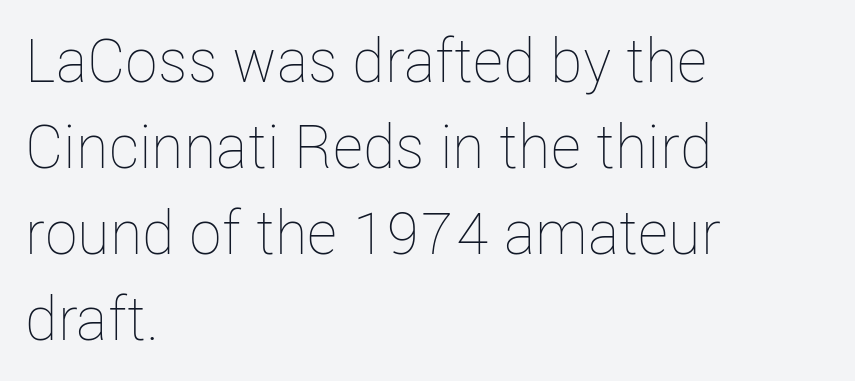
This is roman type, the default non-slanted kind. The rendering uses natural spacing where letterforms have individual widths. Quick note: underline off. A light-to-regular cut is what we see here. Evenly set lines give the paragraph a standard silhouette.
